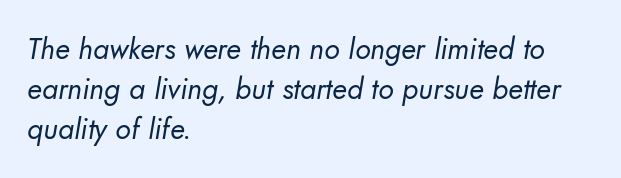
Q: Is the text bold? A: No.
Q: Is the typeface a serif or a sans-serif typeface? A: Sans-serif.
Q: Is the text underlined? A: No.
Q: How is the paragraph aligned? A: Left-aligned.
Q: Is the spacing between letters normal or unusually wide? A: Normal.
Q: Is the spacing between lines tight, normal or loose? A: Normal.
Q: Width (condensed, normal, or wide)? A: Normal.
Q: Stroke contrast? A: Low.
Q: x-height? A: Small.
Q: Monospaced? A: No.
